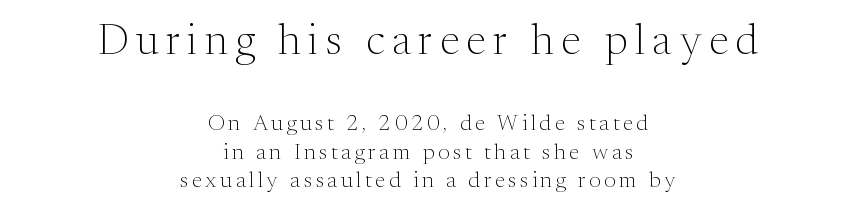
Q: Is the text bold? A: No.
Q: Is the text italic (slanted)? A: No, it is upright.
Q: Is the typeface a serif or a sans-serif typeface? A: Serif.
Q: Is the text underlined? A: No.
Q: How is the paragraph aligned? A: Centered.
Q: Is the spacing between lines tight, normal or loose? A: Normal.
Q: Which block of text is set in a larger size, the first (top) or the second (bottom)? A: The first (top) one.
Q: Width (condensed, normal, or wide)? A: Normal.
Q: Stroke contrast? A: Medium.
Q: x-height? A: Medium.
Q: Monospaced? A: No.
